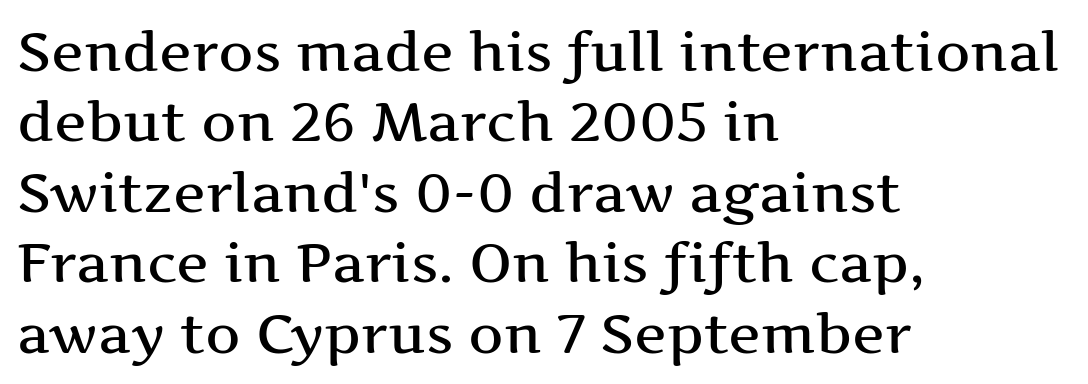
{"serif": "yes", "italic": "no", "width": "wide", "stroke_contrast": "medium", "x_height": "medium", "monospaced": "no", "underline": "no", "align": "left", "line_spacing": "normal", "line_spacing_ratio": 1.28, "letter_spacing": "normal", "letter_spacing_em": 0.0, "glyph_px": 55}
